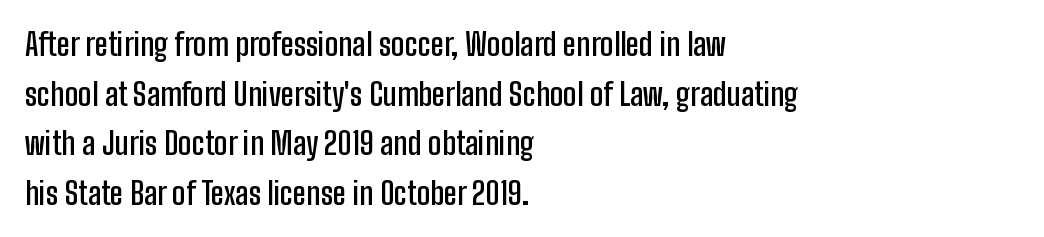
Spacing verdict: proportional, widths tailored to each character. Typesetter's note: demi weight, one step under bold. A typesetter would call this leading conventional body-copy spacing. Horizontal alignment here is leftward, the default for most running prose. Compared with typical body copy, the letter spacing here is the same.
